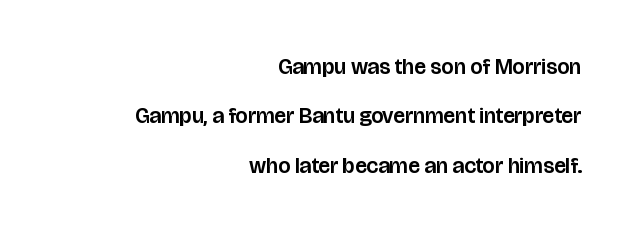
No extra tracking has been applied to these lines. Horizontal alignment here is rightward, an uncommon choice for prose. Decoration check: the copy has no underline. Airy leading. Does the lettering tilt? It doesn't — this is upright.
